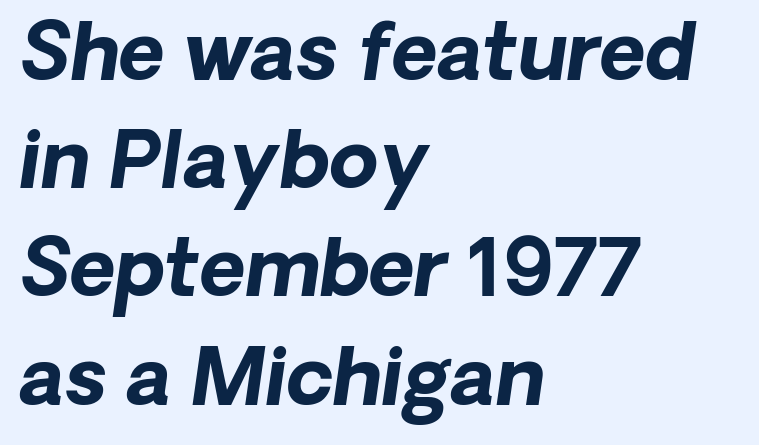
The image shows 79 px bold type, italic (leaning right); set left-aligned, normal line spacing (1.37x), normal letter spacing, not underlined; low stroke contrast and a medium x-height.
